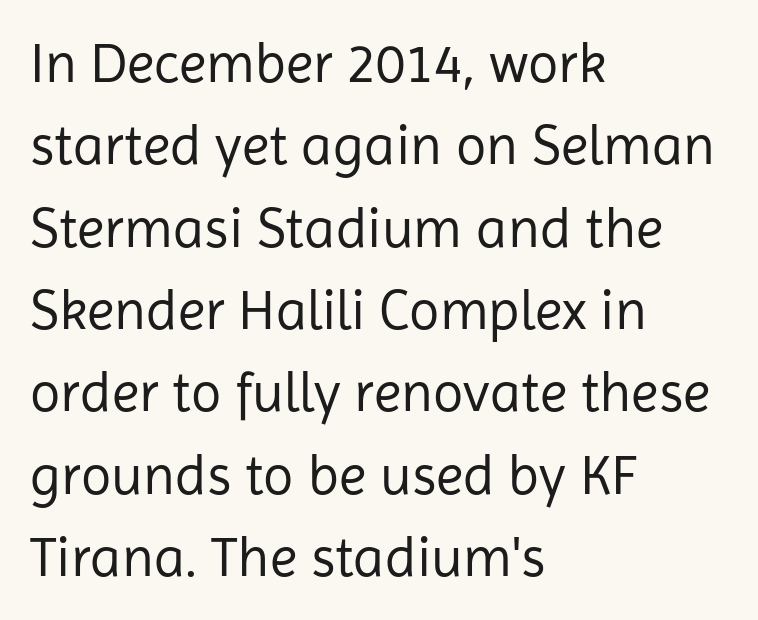
Q: Is the text bold? A: No.
Q: Is the text italic (slanted)? A: No, it is upright.
Q: Is the typeface a serif or a sans-serif typeface? A: Sans-serif.
Q: Is the text underlined? A: No.
Q: How is the paragraph aligned? A: Left-aligned.
Q: Is the spacing between letters normal or unusually wide? A: Normal.
Q: Is the spacing between lines tight, normal or loose? A: Normal.
Q: Width (condensed, normal, or wide)? A: Normal.
Q: Stroke contrast? A: Low.
Q: x-height? A: Medium.
Q: Monospaced? A: No.
